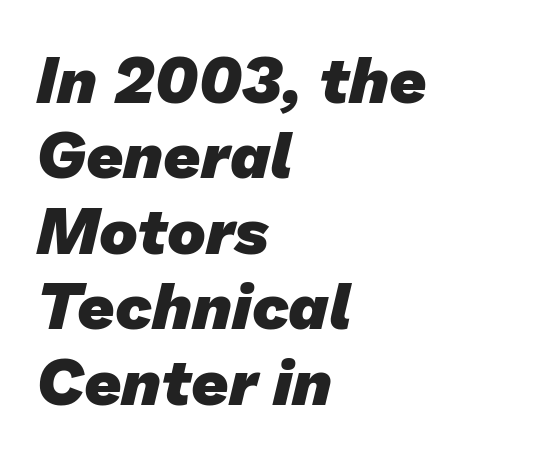
Q: Is the text bold? A: Yes.
Q: Is the typeface a serif or a sans-serif typeface? A: Sans-serif.
Q: Is the text underlined? A: No.
Q: How is the paragraph aligned? A: Left-aligned.
Q: Is the spacing between letters normal or unusually wide? A: Normal.
Q: Width (condensed, normal, or wide)? A: Normal.
Q: Stroke contrast? A: Low.
Q: x-height? A: Medium.
Q: Monospaced? A: No.
